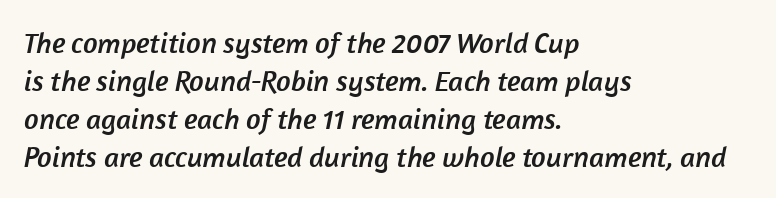
Q: Is the typeface a serif or a sans-serif typeface? A: Sans-serif.
Q: Is the text underlined? A: No.
Q: How is the paragraph aligned? A: Left-aligned.
Q: Is the spacing between letters normal or unusually wide? A: Normal.
Q: Is the spacing between lines tight, normal or loose? A: Normal.
Q: Width (condensed, normal, or wide)? A: Normal.
Q: Stroke contrast? A: Low.
Q: x-height? A: Medium.
Q: Monospaced? A: No.
